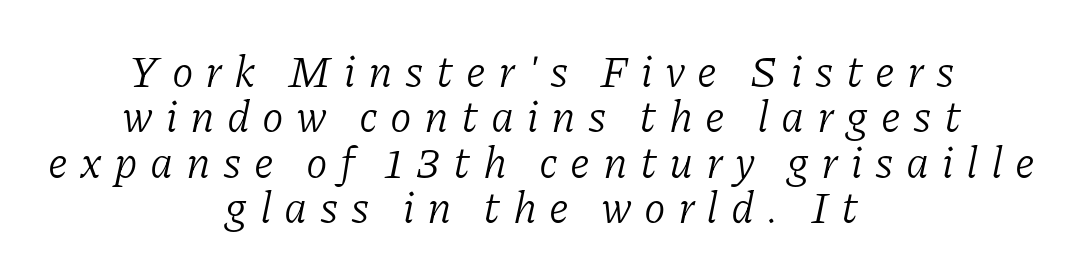
Q: Is the text bold? A: No.
Q: Is the text italic (slanted)? A: Yes, it leans right by about 11 degrees.
Q: Is the typeface a serif or a sans-serif typeface? A: Serif.
Q: Is the text underlined? A: No.
Q: How is the paragraph aligned? A: Centered.
Q: Is the spacing between letters normal or unusually wide? A: Unusually wide.
Q: Is the spacing between lines tight, normal or loose? A: Tight.
Q: Width (condensed, normal, or wide)? A: Normal.
Q: Stroke contrast? A: Low.
Q: x-height? A: Medium.
Q: Monospaced? A: No.
